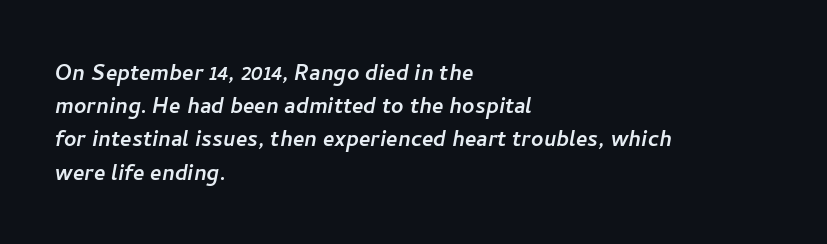
Q: Is the text underlined? A: No.
Q: How is the paragraph aligned? A: Left-aligned.
Q: Is the spacing between letters normal or unusually wide? A: Normal.
